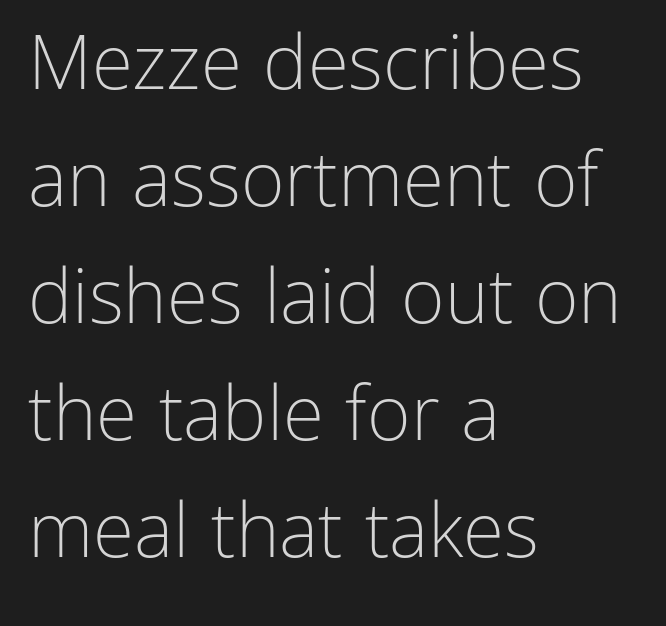
Q: Is the text bold? A: No.
Q: Is the text italic (slanted)? A: No, it is upright.
Q: Is the typeface a serif or a sans-serif typeface? A: Sans-serif.
Q: Is the text underlined? A: No.
Q: How is the paragraph aligned? A: Left-aligned.
Q: Is the spacing between letters normal or unusually wide? A: Normal.
Q: Is the spacing between lines tight, normal or loose? A: Normal.
Q: Width (condensed, normal, or wide)? A: Normal.
Q: Stroke contrast? A: Low.
Q: x-height? A: Medium.
Q: Monospaced? A: No.
